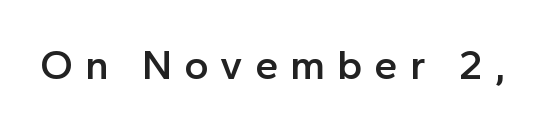
The image shows 42 px semibold sans-serif type, upright; set unusually wide letter spacing (+0.28 em), not underlined; a medium x-height.
